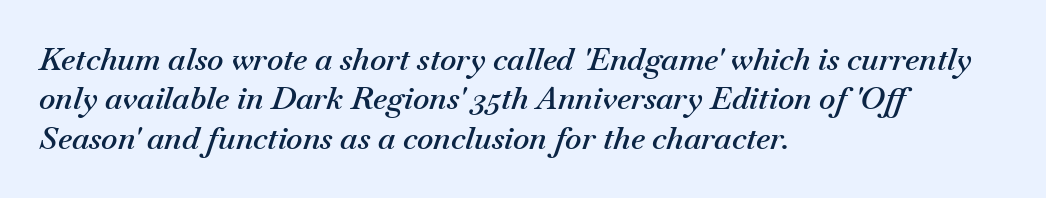
Descenders are the only things crossing below the line. Students, observe: this is what conventionally led text looks like. The letters advance in unequal steps, a hallmark of proportional type. Teacher's note: observe the even left margin — that is flush-left alignment.
